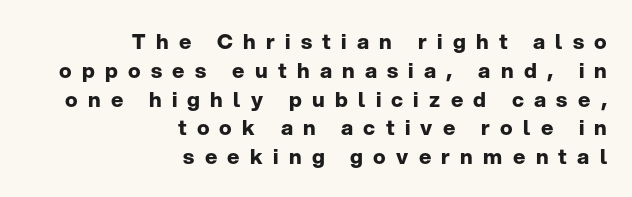
The image shows 21 px bold type, upright; set right-aligned, normal line spacing (1.37x), unusually wide letter spacing (+0.49 em), not underlined.
